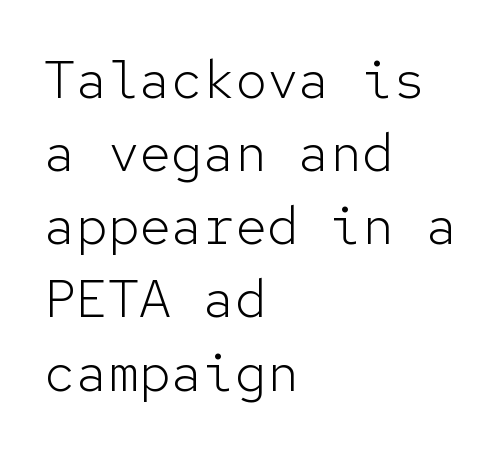
Q: Is the text bold? A: No.
Q: Is the text italic (slanted)? A: No, it is upright.
Q: Is the typeface a serif or a sans-serif typeface? A: Sans-serif.
Q: Is the text underlined? A: No.
Q: How is the paragraph aligned? A: Left-aligned.
Q: Is the spacing between letters normal or unusually wide? A: Normal.
Q: Is the spacing between lines tight, normal or loose? A: Normal.
Q: Width (condensed, normal, or wide)? A: Normal.
Q: Stroke contrast? A: Low.
Q: x-height? A: Medium.
Q: Monospaced? A: Yes.
